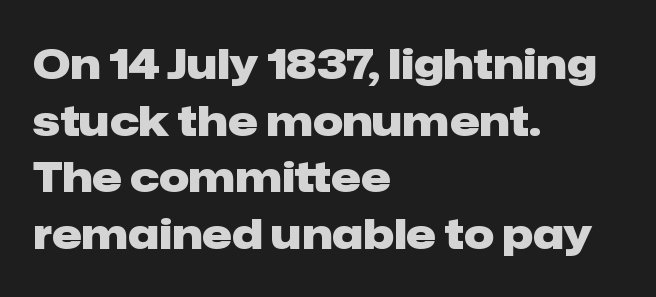
The image shows 42 px heavy sans-serif type, upright; set left-aligned, normal line spacing (1.35x), normal letter spacing, not underlined; low stroke contrast and a medium x-height.
